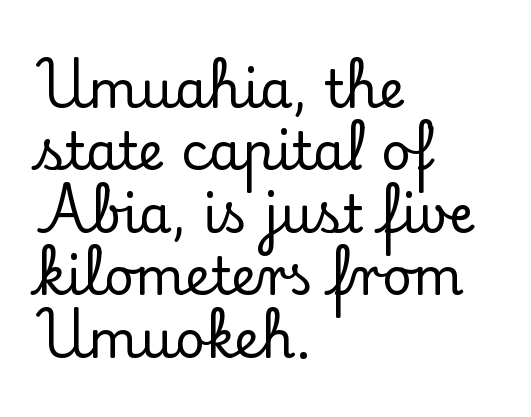
Honestly, the letter spacing is just normal — you wouldn't notice it. The passage shown is typeset with a serif family. Left-aligned paragraph, ragged on the right. Is this a fixed-width face? No — the glyphs have proportional, varying widths. Quick note: underline off.
